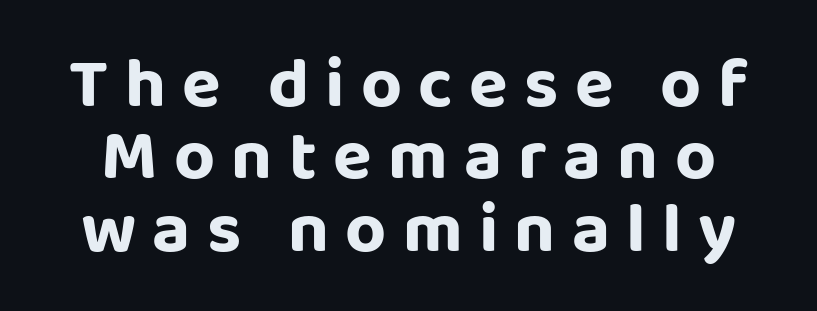
Q: Is the text italic (slanted)? A: No, it is upright.
Q: Is the typeface a serif or a sans-serif typeface? A: Sans-serif.
Q: Is the text underlined? A: No.
Q: Is the spacing between letters normal or unusually wide? A: Unusually wide.
Q: Is the spacing between lines tight, normal or loose? A: Tight.
Q: Width (condensed, normal, or wide)? A: Normal.
Q: Stroke contrast? A: Low.
Q: x-height? A: Large.
Q: Monospaced? A: No.
